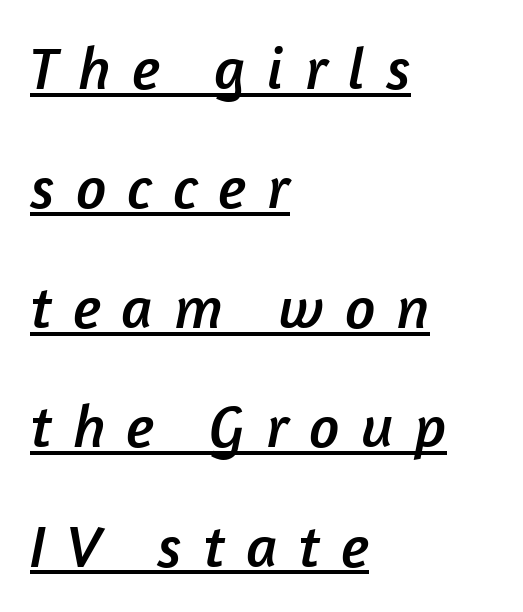
Which margin do the lines hug? The left one — the right edge is uneven. Horizontal bands of white between lines are thick stripes. Between one letter and the next there's a generous, obvious gap. These lines are rendered in a variable-pitch font.
